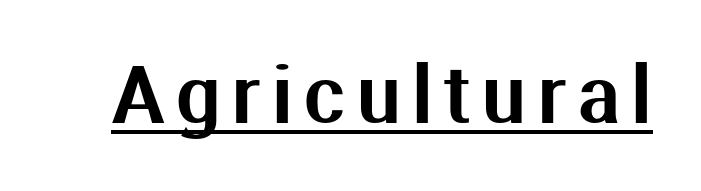
{"serif": "no", "italic": "no", "width": "normal", "stroke_contrast": "medium", "x_height": "medium", "monospaced": "no", "underline": "yes", "glyph_px": 78}
